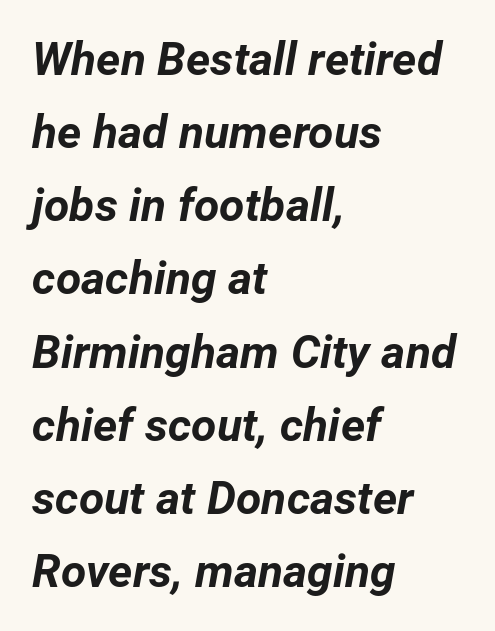
{"italic": "yes", "lean": "right", "slant_degrees": 12, "bold": "yes", "weight": "bold", "width": "normal", "stroke_contrast": "low", "x_height": "medium", "monospaced": "no", "underline": "no", "align": "left", "line_spacing": "normal", "line_spacing_ratio": 1.59, "letter_spacing": "normal", "letter_spacing_em": 0.0, "glyph_px": 46}
